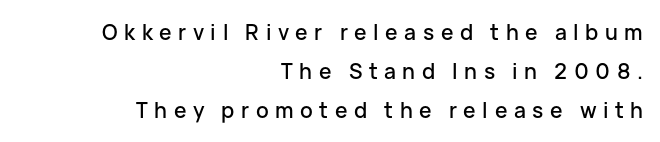
The image shows 21 px text type, upright; set right-aligned, line spacing 1.85x, unusually wide letter spacing (+0.31 em), not underlined.
